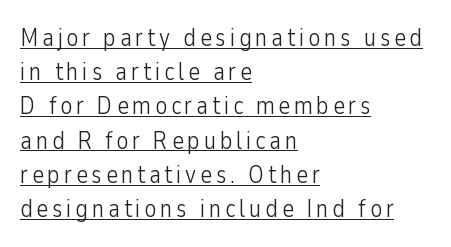
Where is the straight margin? On the left. The lines sit at an ordinary, default distance from one another. The lettering stays uniformly vertical, giving the passage a roman look. The passage shown is underscored from start to finish. The face looks like a standard text weight, possibly lighter.
